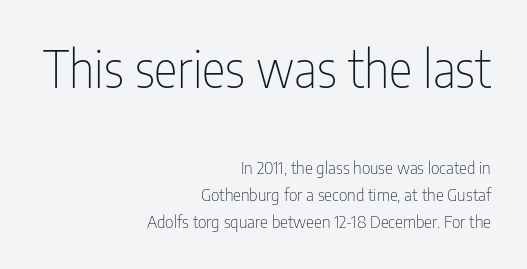
{"serif": "no", "italic": "no", "bold": "no", "weight": "thin", "width": "condensed", "stroke_contrast": "low", "x_height": "medium", "monospaced": "no", "underline": "no", "align": "right", "line_spacing": "normal", "line_spacing_ratio": 1.6, "letter_spacing": "normal", "letter_spacing_em": 0.0, "larger_block": "first", "size_ratio": 2.94, "glyph_px": 50}
